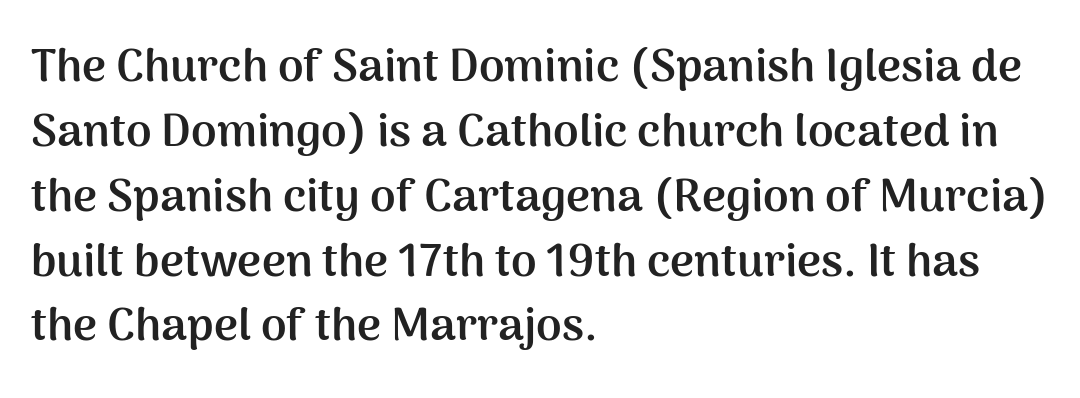
Unmarked baselines from the first word to the last. Every letter is thick-stroked: bold, no question. Standard letterfit; no display-style spreading of the glyphs. Each line starts at the same left margin while the right side varies.
